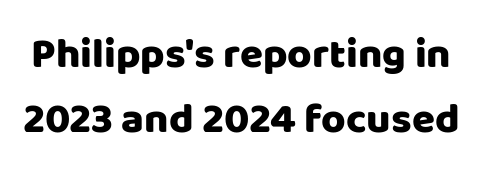
Q: Is the text italic (slanted)? A: No, it is upright.
Q: Is the typeface a serif or a sans-serif typeface? A: Sans-serif.
Q: Is the text underlined? A: No.
Q: Is the spacing between letters normal or unusually wide? A: Normal.
Q: Is the spacing between lines tight, normal or loose? A: Normal.
Q: Width (condensed, normal, or wide)? A: Normal.
Q: Stroke contrast? A: Low.
Q: x-height? A: Large.
Q: Monospaced? A: No.
